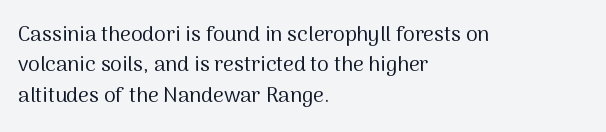
The image shows 21 px text type, upright; set left-aligned, normal line spacing (1.45x), normal letter spacing, not underlined.
